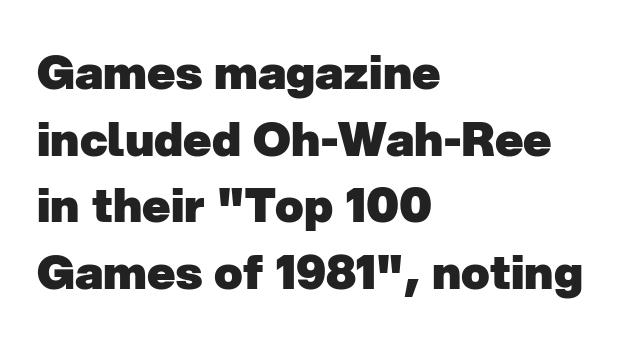
The image shows 47 px heavy sans-serif type; set left-aligned, normal line spacing (1.42x), normal letter spacing, not underlined; low stroke contrast and a medium x-height.
